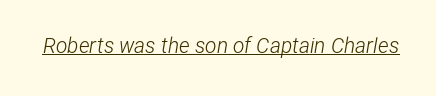
Is the type slanted? Yes — the strokes lean at a clear angle. The cut favours lightness, reaching ordinary text weight at its darkest. Check the space under the baseline: a stroke is drawn there. Tracking value appears to be zero — textbook default spacing.
